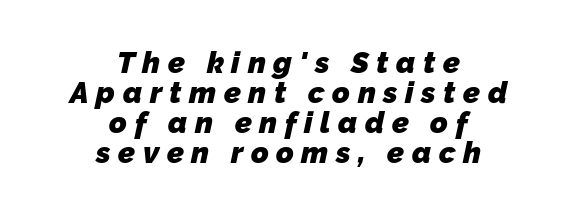
The image shows 30 px heavy sans-serif type; set centered, tight line spacing (1.0x), unusually wide letter spacing (+0.25 em), not underlined; low stroke contrast and a medium x-height.
